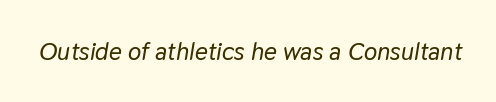
{"italic": "yes", "lean": "right", "slant_degrees": 9, "underline": "no", "letter_spacing": "normal", "letter_spacing_em": 0.0, "glyph_px": 25}
